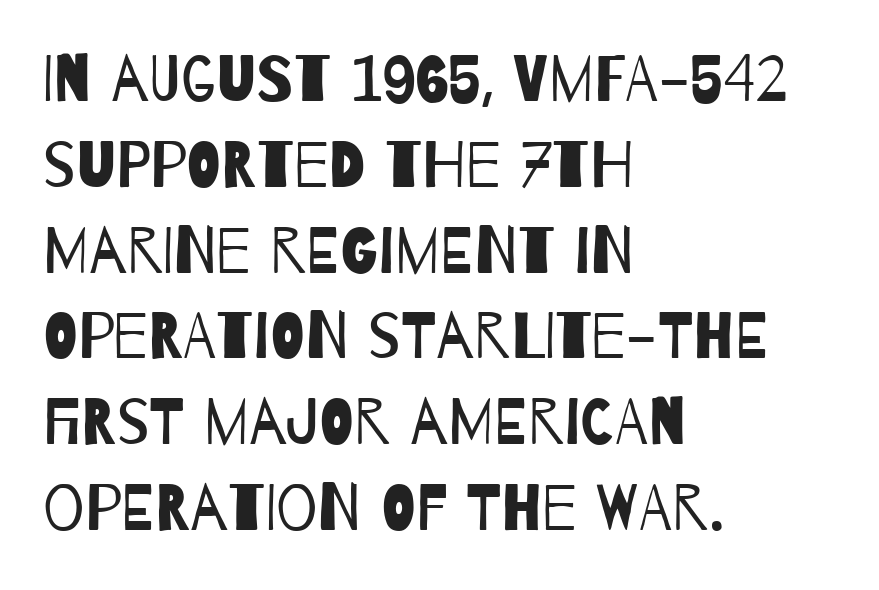
{"serif": "no", "bold": "no", "weight": "regular", "width": "condensed", "stroke_contrast": "low", "x_height": "large", "monospaced": "no", "underline": "no", "align": "left", "line_spacing": "normal", "line_spacing_ratio": 1.32, "letter_spacing": "normal", "letter_spacing_em": 0.0, "glyph_px": 65}
